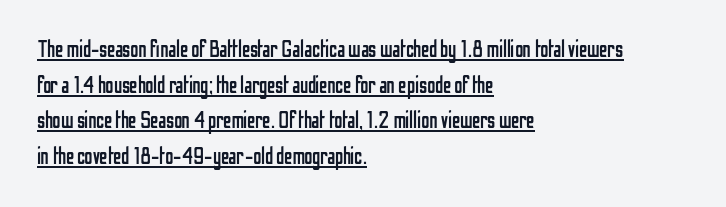
The words here are underlined. The font's upright variant was chosen for this text. The rendering uses a moderate line-height, typical for paragraphs. The letters sit at their default tracking, neither squeezed nor spread. Bold? No — there's no thickening of the strokes. One-word summary of the alignment: left.
